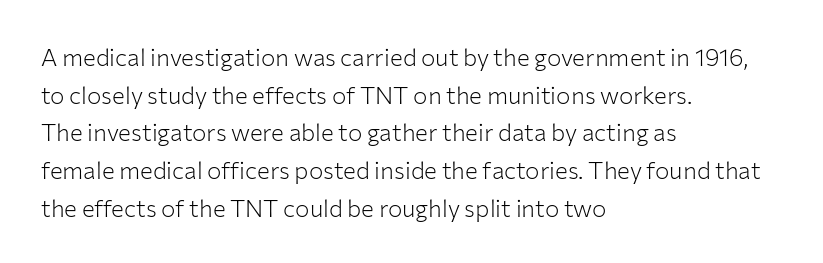
The image shows 24 px text type, upright; set left-aligned, normal line spacing (1.57x), normal letter spacing, not underlined.
